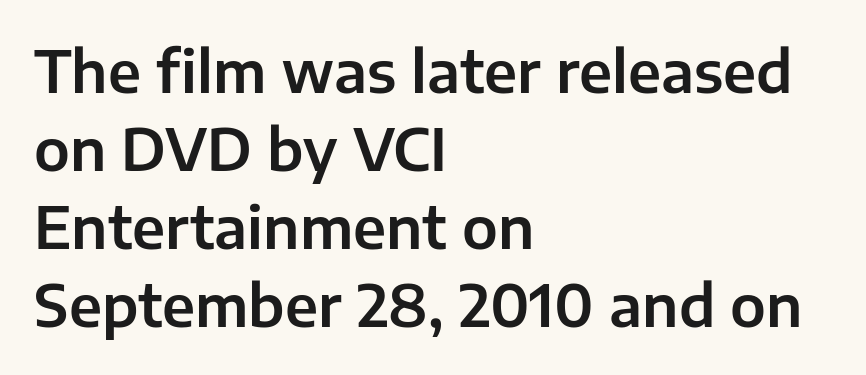
The specimen reads as upright at a glance. These lines keep a tight, regular rhythm from letter to letter. All the whitespace from short lines collects on the right. Regular leading. Descender tails drop into unmarked territory.
